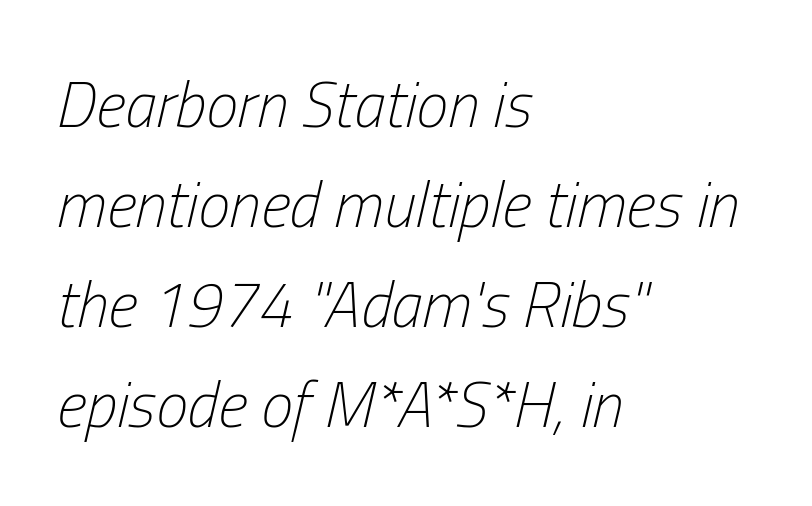
{"italic": "yes", "lean": "right", "slant_degrees": 13, "bold": "no", "weight": "light", "width": "condensed", "stroke_contrast": "low", "x_height": "medium", "monospaced": "no", "underline": "no", "align": "left", "line_spacing": "normal", "line_spacing_ratio": 1.56, "letter_spacing": "normal", "letter_spacing_em": 0.0, "glyph_px": 64}
